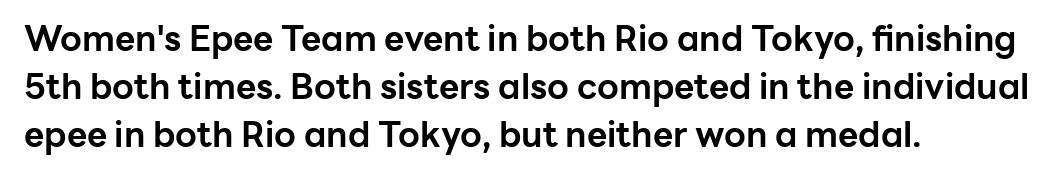
Is the block centered? No — it sits flush against the left margin. Is the type bold? Yes — the strokes are clearly thick and heavy. You can tell from the bare stems that sans-serif type was used. This sample has the flowing, uneven cadence of proportional lettering. The designer left line spacing at the default. Descenders hang freely into open space.
